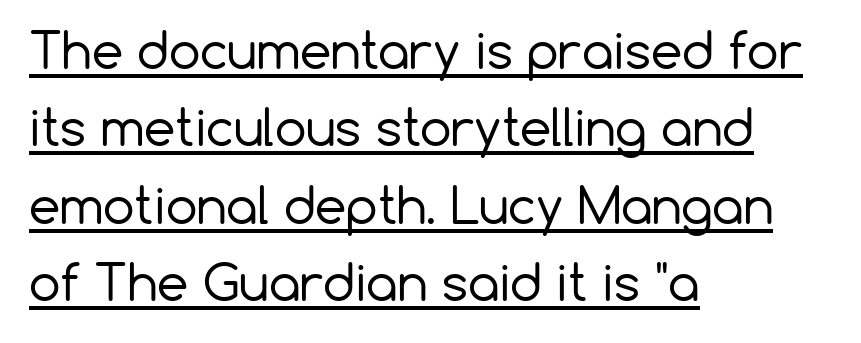
The setting favours the left margin, as ordinary paragraphs usually do. This sample uses an upright cut, with every glyph sitting square on the baseline. Compared with typical body copy, the letter spacing here is the same. Typographically, this falls in the sans-serif category. Honestly, the row spacing looks completely unremarkable.
